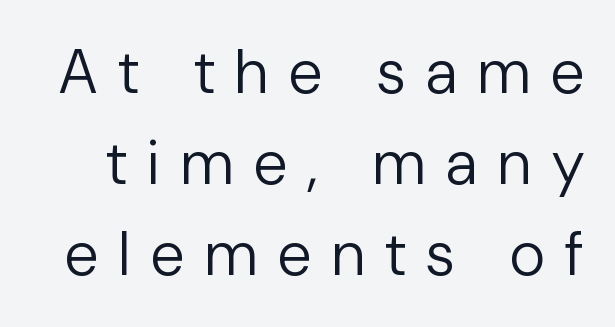
Compared with typical paragraphs, the rows here are spaced about the same. Stroke terminals: plain, sans-serif. Letter spacing: wide. Upright lettering throughout. Rule under the text: the space is simply empty.
